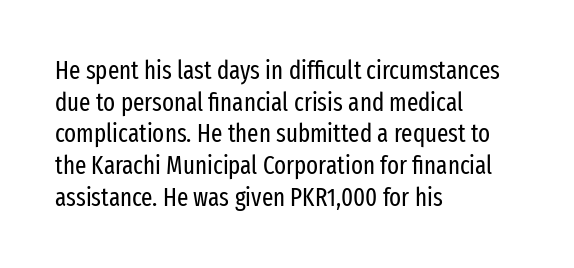
The characters are drawn with everyday or finer stroke widths. The string is rendered with underlining switched off. Leading matches the norm, producing a regular column. This sample uses plain, unmodified letter spacing.
